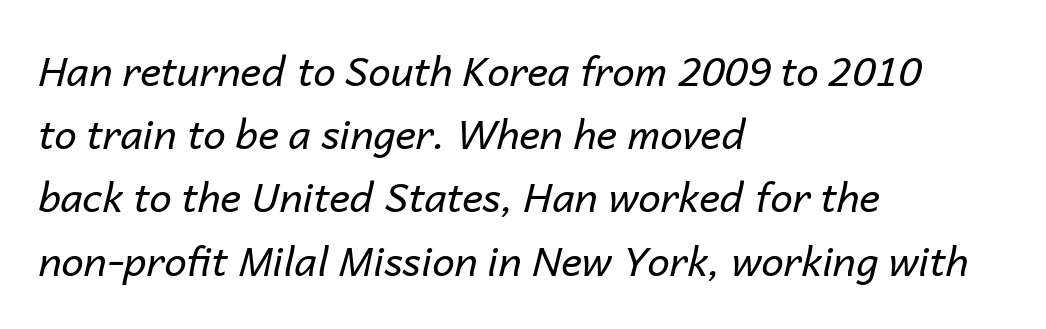
The image shows 40 px regular-weight type, italic (leaning right); set left-aligned, normal line spacing (1.58x), normal letter spacing, not underlined; low stroke contrast and a medium x-height.
